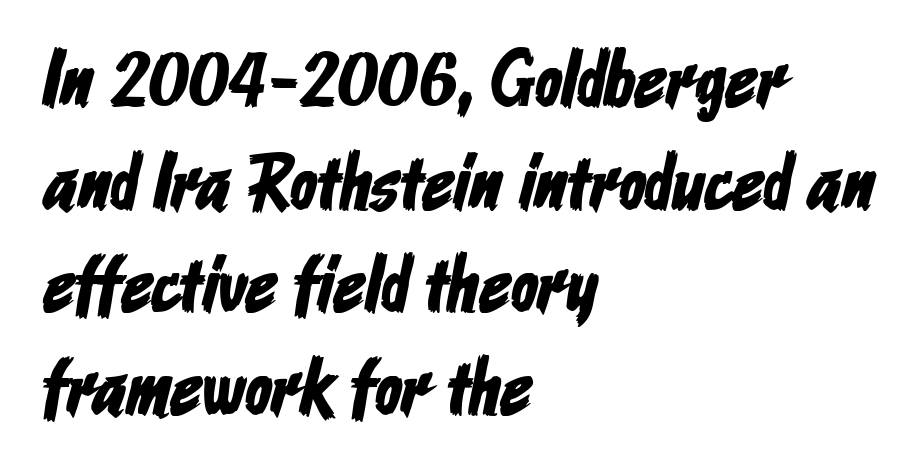
{"serif": "no", "width": "condensed", "stroke_contrast": "low", "x_height": "medium", "monospaced": "no", "underline": "no", "align": "left", "line_spacing": "normal", "line_spacing_ratio": 1.3, "letter_spacing": "normal", "letter_spacing_em": 0.0, "glyph_px": 79}
